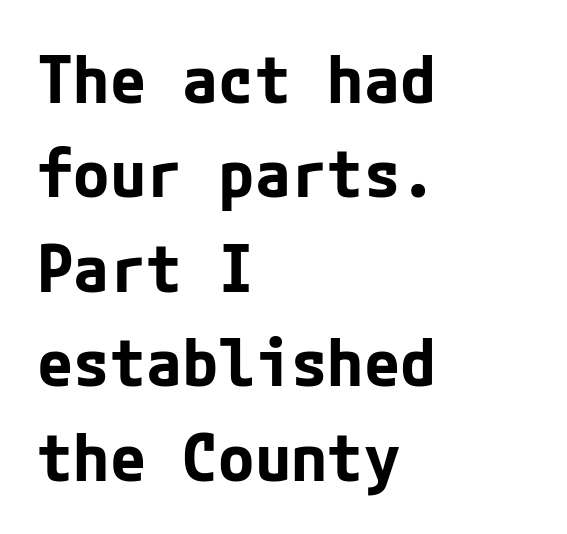
{"serif": "no", "italic": "no", "bold": "yes", "weight": "bold", "width": "normal", "stroke_contrast": "low", "x_height": "medium", "underline": "no", "align": "left", "line_spacing": "normal", "line_spacing_ratio": 1.43, "letter_spacing": "normal", "letter_spacing_em": 0.0, "glyph_px": 66}
